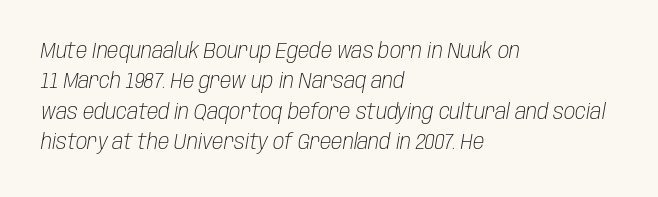
Q: Is the text bold? A: No.
Q: Is the text italic (slanted)? A: Yes, it leans right by about 10 degrees.
Q: Is the text underlined? A: No.
Q: How is the paragraph aligned? A: Left-aligned.
Q: Is the spacing between letters normal or unusually wide? A: Normal.
Q: Is the spacing between lines tight, normal or loose? A: Normal.
